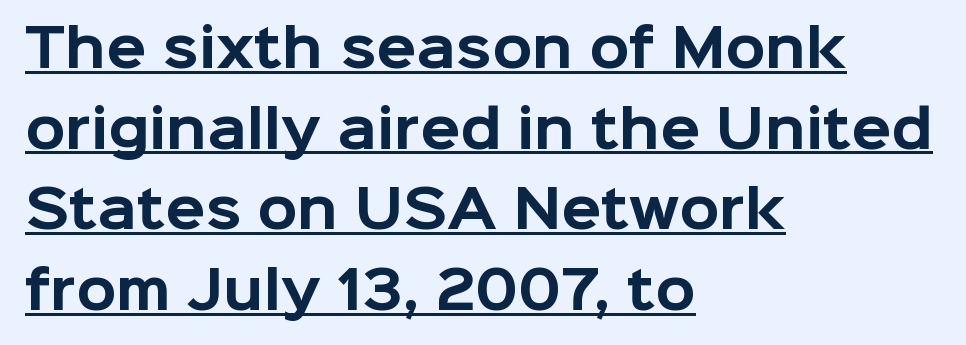
Q: Is the text bold? A: Yes.
Q: Is the text italic (slanted)? A: No, it is upright.
Q: Is the typeface a serif or a sans-serif typeface? A: Sans-serif.
Q: Is the text underlined? A: Yes.
Q: How is the paragraph aligned? A: Left-aligned.
Q: Is the spacing between letters normal or unusually wide? A: Normal.
Q: Is the spacing between lines tight, normal or loose? A: Normal.
Q: Width (condensed, normal, or wide)? A: Normal.
Q: Stroke contrast? A: Low.
Q: x-height? A: Medium.
Q: Monospaced? A: No.
